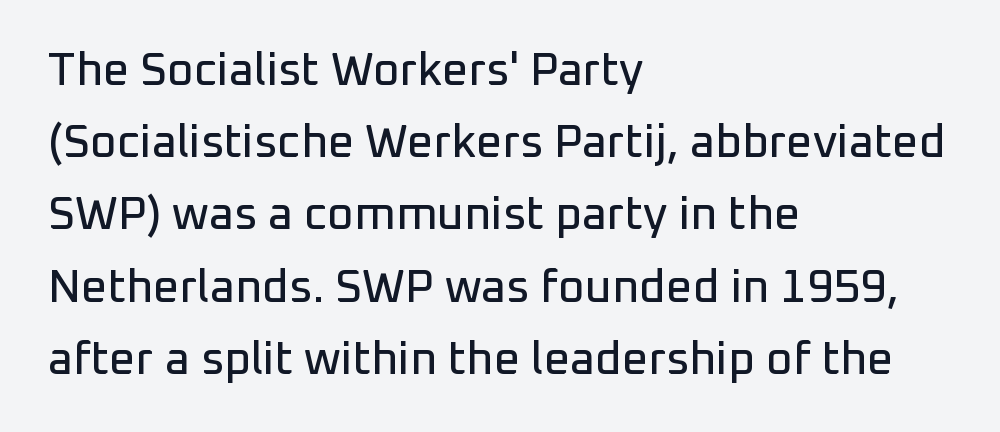
Between one letter and the next there's only the usual sliver of space. Do the letters lean? They stand straight. Font category for this specimen: sans-serif. The space beneath each line is pristine and unruled.
